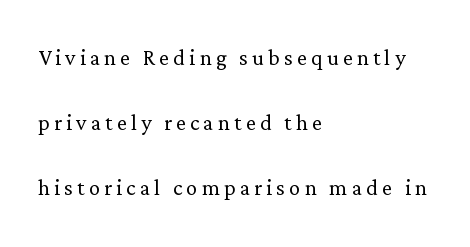
Q: Is the text bold? A: No.
Q: Is the text italic (slanted)? A: No, it is upright.
Q: Is the typeface a serif or a sans-serif typeface? A: Serif.
Q: Is the text underlined? A: No.
Q: How is the paragraph aligned? A: Left-aligned.
Q: Is the spacing between lines tight, normal or loose? A: Loose.
Q: Width (condensed, normal, or wide)? A: Normal.
Q: Stroke contrast? A: Low.
Q: x-height? A: Medium.
Q: Monospaced? A: No.
